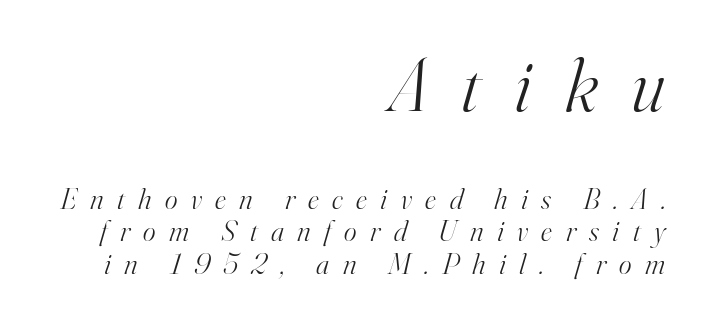
Q: Is the text bold? A: No.
Q: Is the text italic (slanted)? A: Yes, it leans right by about 16 degrees.
Q: Is the typeface a serif or a sans-serif typeface? A: Serif.
Q: Is the text underlined? A: No.
Q: How is the paragraph aligned? A: Right-aligned.
Q: Is the spacing between letters normal or unusually wide? A: Unusually wide.
Q: Is the spacing between lines tight, normal or loose? A: Tight.
Q: Which block of text is set in a larger size, the first (top) or the second (bottom)? A: The first (top) one.
Q: Width (condensed, normal, or wide)? A: Normal.
Q: Stroke contrast? A: High.
Q: x-height? A: Small.
Q: Monospaced? A: No.
